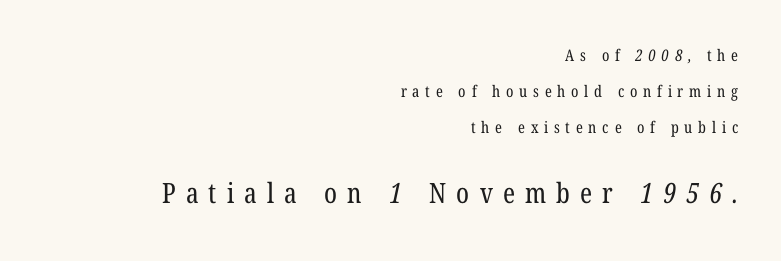
The image shows 28 px regular-weight, condensed serif type; set right-aligned, loose line spacing (2.25x), unusually wide letter spacing (+0.36 em), not underlined; the second (bottom) block is 1.75x larger; low stroke contrast and a medium x-height.
